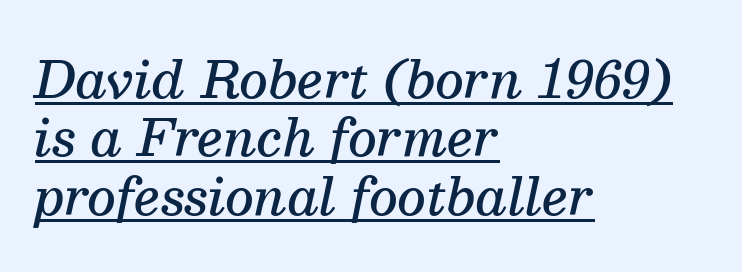
Set as a demibold, roughly 600 on the weight scale. The rag falls on the right side of this text block. The rendering applies a slant to the glyphs. Stroke terminals: seriffed.
